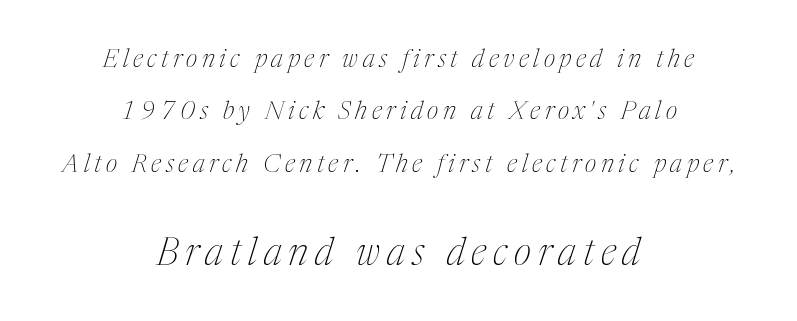
{"serif": "yes", "italic": "yes", "lean": "right", "slant_degrees": 17, "bold": "no", "weight": "thin", "width": "condensed", "stroke_contrast": "medium", "x_height": "medium", "monospaced": "no", "underline": "no", "align": "center", "line_spacing": "loose", "line_spacing_ratio": 2.1, "larger_block": "second", "size_ratio": 1.52, "glyph_px": 38}
